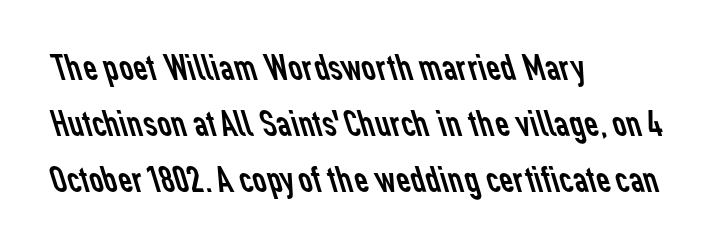
{"serif": "no", "bold": "no", "weight": "regular", "width": "normal", "stroke_contrast": "low", "x_height": "medium", "monospaced": "no", "underline": "no", "align": "left", "line_spacing": "normal", "line_spacing_ratio": 1.44, "letter_spacing": "normal", "letter_spacing_em": 0.0, "glyph_px": 39}
